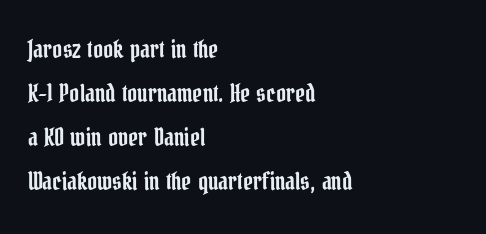
Standard letterfit; no display-style spreading of the glyphs. Clear beneath every line of the passage. A student would call this left alignment; a typographer would say flush left, rag right. Italic? Not at all — the glyphs are vertical.
